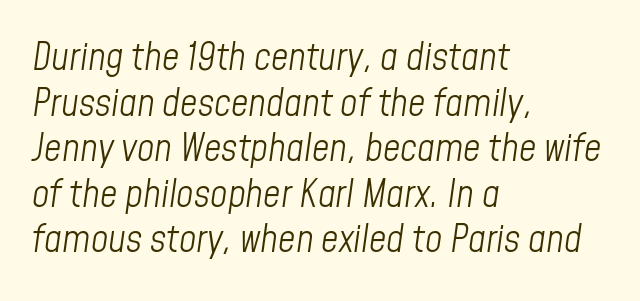
Q: Is the text bold? A: No.
Q: Is the text italic (slanted)? A: Yes, it leans right by about 8 degrees.
Q: Is the text underlined? A: No.
Q: How is the paragraph aligned? A: Left-aligned.
Q: Is the spacing between letters normal or unusually wide? A: Normal.
Q: Width (condensed, normal, or wide)? A: Condensed.
Q: Stroke contrast? A: Low.
Q: x-height? A: Medium.
Q: Monospaced? A: No.
